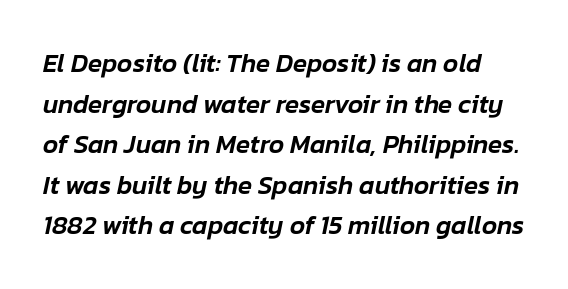
{"italic": "yes", "lean": "right", "slant_degrees": 12, "underline": "no", "line_spacing": "normal", "line_spacing_ratio": 1.56, "letter_spacing": "normal", "letter_spacing_em": 0.0, "glyph_px": 26}
